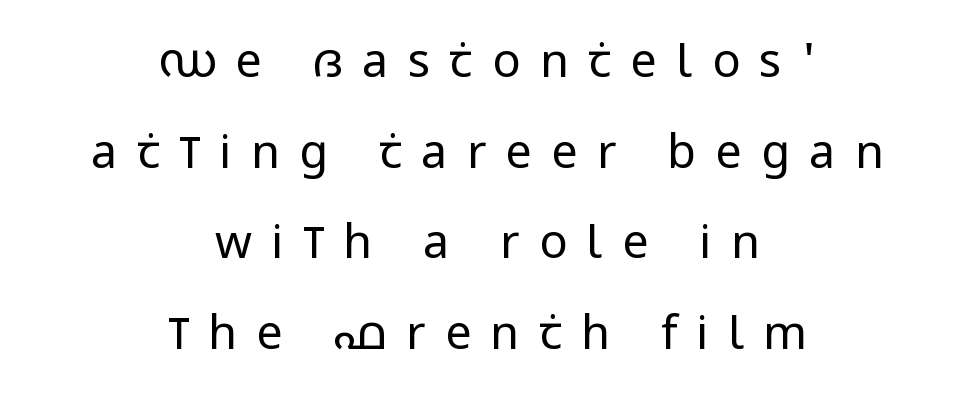
{"serif": "no", "italic": "no", "bold": "no", "weight": "regular", "width": "condensed", "stroke_contrast": "low", "x_height": "large", "monospaced": "no", "underline": "no", "align": "center", "line_spacing": "loose", "line_spacing_ratio": 1.93, "letter_spacing": "wide", "letter_spacing_em": 0.41, "glyph_px": 47}
